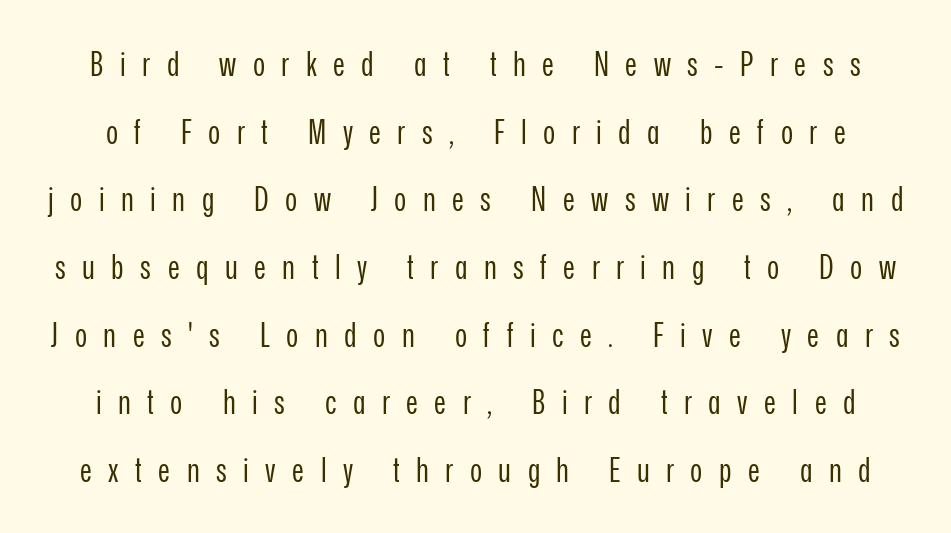
Q: Is the text bold? A: No.
Q: Is the text italic (slanted)? A: No, it is upright.
Q: Is the typeface a serif or a sans-serif typeface? A: Sans-serif.
Q: Is the text underlined? A: No.
Q: Is the spacing between letters normal or unusually wide? A: Unusually wide.
Q: Is the spacing between lines tight, normal or loose? A: Loose.
Q: Width (condensed, normal, or wide)? A: Condensed.
Q: Stroke contrast? A: Low.
Q: x-height? A: Medium.
Q: Monospaced? A: No.
